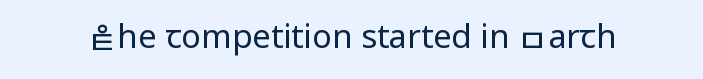
Underlining? Definitely not there. The glyphs in this specimen are sans serif. Weight: in the light-to-regular range. A typesetter would call this proportional, since set widths differ per character. You could call the tracking neutral — neither tight nor loose.
